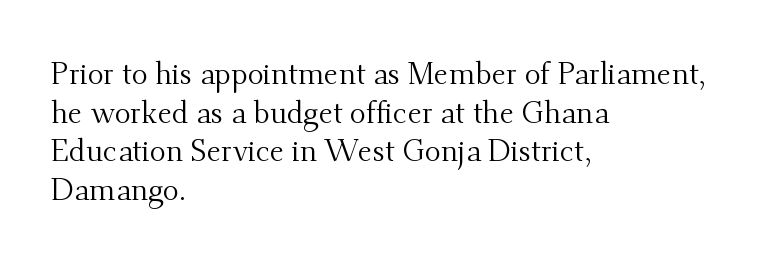
{"serif": "yes", "italic": "no", "bold": "no", "weight": "regular", "width": "normal", "stroke_contrast": "medium", "x_height": "small", "monospaced": "no", "underline": "no", "align": "left", "line_spacing": "normal", "line_spacing_ratio": 1.29, "letter_spacing": "normal", "letter_spacing_em": 0.0, "glyph_px": 30}
